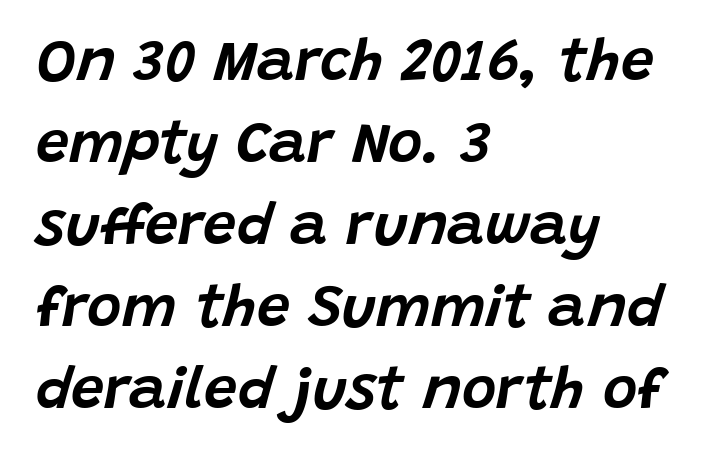
Q: Is the text italic (slanted)? A: Yes, it leans right by about 15 degrees.
Q: Is the text underlined? A: No.
Q: How is the paragraph aligned? A: Left-aligned.
Q: Is the spacing between letters normal or unusually wide? A: Normal.
Q: Is the spacing between lines tight, normal or loose? A: Normal.
Q: Width (condensed, normal, or wide)? A: Normal.
Q: Stroke contrast? A: Low.
Q: x-height? A: Large.
Q: Monospaced? A: No.
